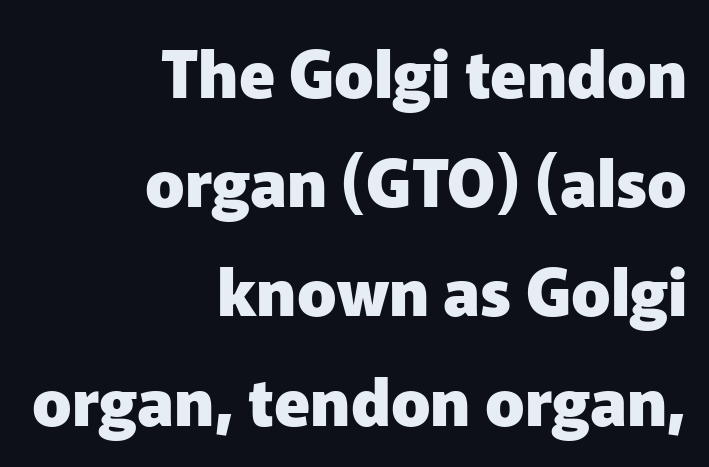
Successive baselines arrive at the customary interval. Observe the absence of serifs on each vertical stroke in this sample. Clear beneath every line of the passage. A typesetter would mark this as roman, not italic. The letters are bold, with thick, heavy strokes. Do the characters align in a grid? No, the font is proportional.
